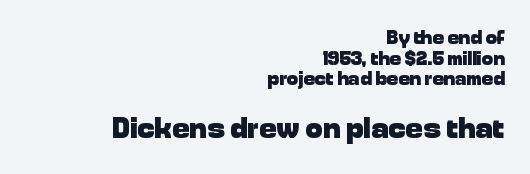
Q: Is the text bold? A: Yes.
Q: Is the text italic (slanted)? A: No, it is upright.
Q: Is the typeface a serif or a sans-serif typeface? A: Sans-serif.
Q: Is the text underlined? A: No.
Q: How is the paragraph aligned? A: Right-aligned.
Q: Is the spacing between letters normal or unusually wide? A: Normal.
Q: Is the spacing between lines tight, normal or loose? A: Tight.
Q: Which block of text is set in a larger size, the first (top) or the second (bottom)? A: The second (bottom) one.
Q: Width (condensed, normal, or wide)? A: Normal.
Q: Stroke contrast? A: Low.
Q: x-height? A: Medium.
Q: Monospaced? A: No.
